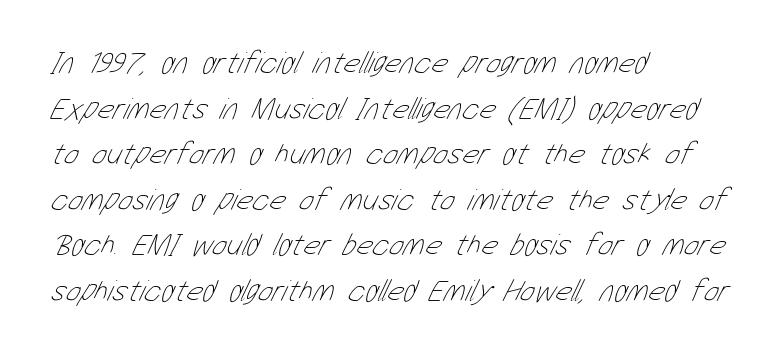
The image shows 31 px thin, condensed type; set left-aligned, normal line spacing (1.47x), normal letter spacing, not underlined; low stroke contrast and a medium x-height.
